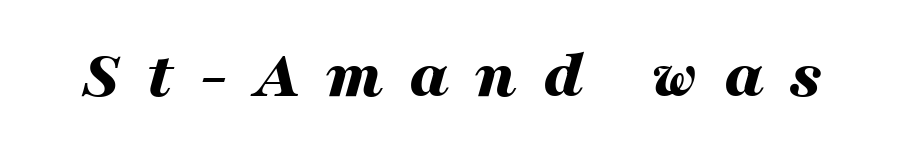
The image shows 69 px bold, wide type, italic (leaning right); set unusually wide letter spacing (+0.38 em), not underlined; medium stroke contrast and a medium x-height.
